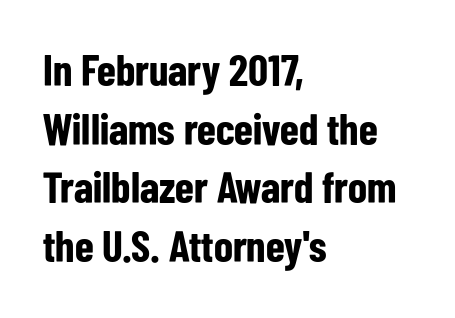
Q: Is the text bold? A: Yes.
Q: Is the text italic (slanted)? A: No, it is upright.
Q: Is the typeface a serif or a sans-serif typeface? A: Sans-serif.
Q: Is the text underlined? A: No.
Q: How is the paragraph aligned? A: Left-aligned.
Q: Is the spacing between letters normal or unusually wide? A: Normal.
Q: Is the spacing between lines tight, normal or loose? A: Normal.
Q: Width (condensed, normal, or wide)? A: Condensed.
Q: Stroke contrast? A: Low.
Q: x-height? A: Medium.
Q: Monospaced? A: No.
